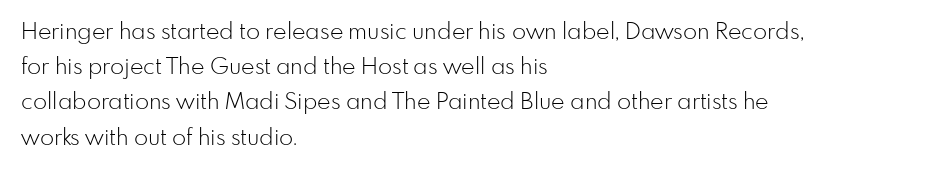
Q: Is the text bold? A: No.
Q: Is the text italic (slanted)? A: No, it is upright.
Q: Is the text underlined? A: No.
Q: How is the paragraph aligned? A: Left-aligned.
Q: Is the spacing between letters normal or unusually wide? A: Normal.
Q: Is the spacing between lines tight, normal or loose? A: Normal.
